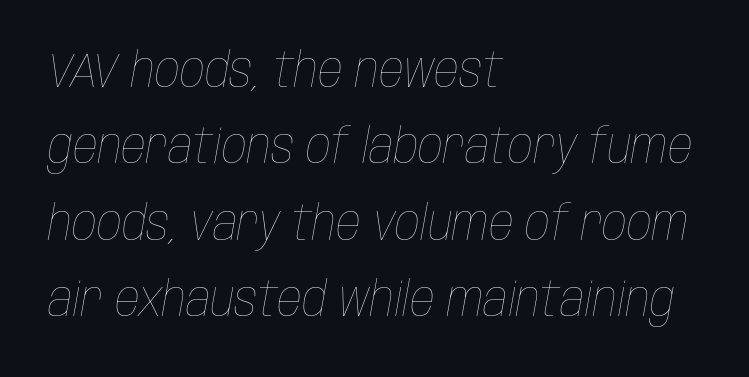
The image shows 49 px thin, condensed type, italic (leaning right); set left-aligned, normal line spacing (1.56x), normal letter spacing, not underlined; low stroke contrast and a large x-height.
